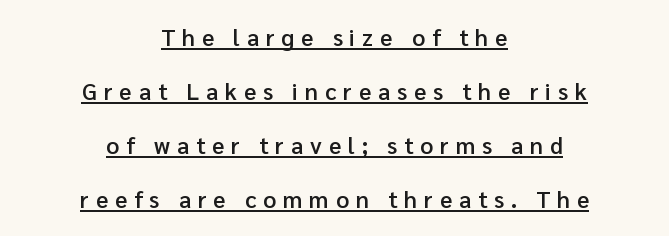
Q: Is the text bold? A: Semi-bold.
Q: Is the text italic (slanted)? A: No, it is upright.
Q: Is the text underlined? A: Yes.
Q: How is the paragraph aligned? A: Centered.
Q: Is the spacing between letters normal or unusually wide? A: Unusually wide.
Q: Is the spacing between lines tight, normal or loose? A: Loose.
